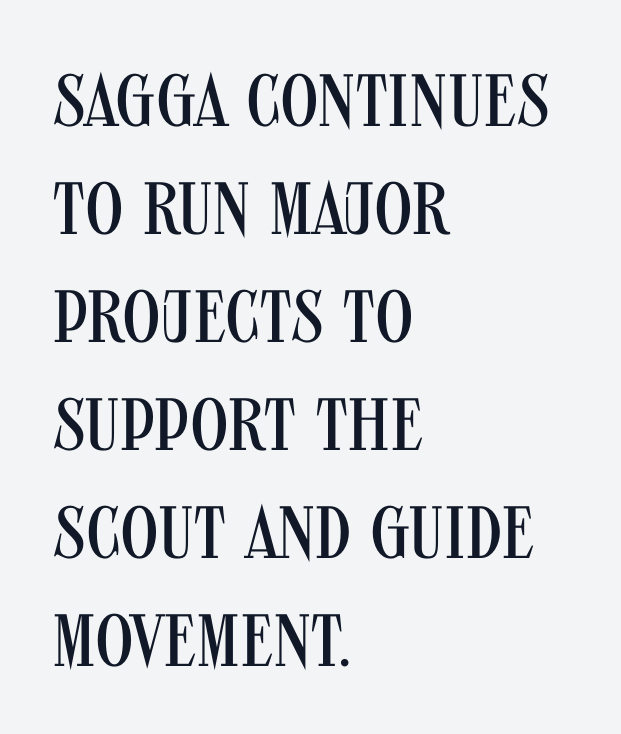
{"serif": "no", "italic": "no", "bold": "no", "weight": "regular", "width": "condensed", "stroke_contrast": "medium", "x_height": "large", "monospaced": "no", "underline": "no", "align": "left", "line_spacing": "normal", "line_spacing_ratio": 1.46, "letter_spacing": "normal", "letter_spacing_em": 0.0, "glyph_px": 74}
